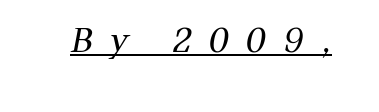
Q: Is the text bold? A: No.
Q: Is the typeface a serif or a sans-serif typeface? A: Serif.
Q: Is the text underlined? A: Yes.
Q: Is the spacing between letters normal or unusually wide? A: Unusually wide.
Q: Width (condensed, normal, or wide)? A: Normal.
Q: Stroke contrast? A: Medium.
Q: x-height? A: Medium.
Q: Monospaced? A: No.
